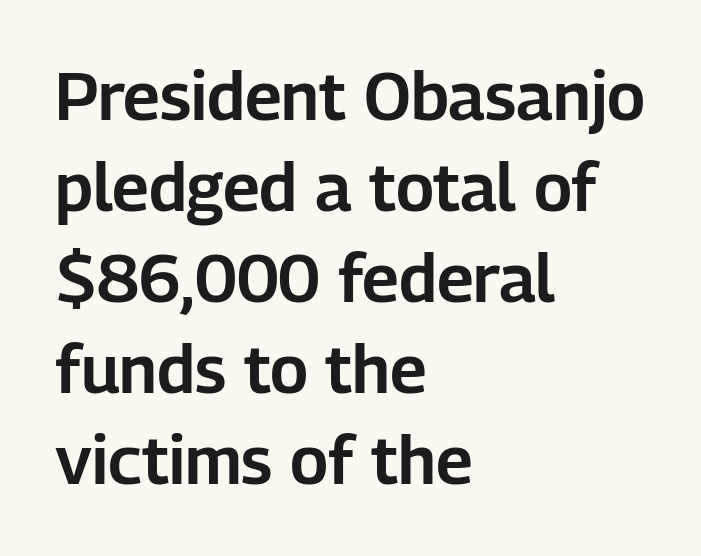
Note: no serifs on the glyphs. The space directly below the letters is spotless. Varying glyph widths throughout — classic text-font behaviour. Leading: standard.
